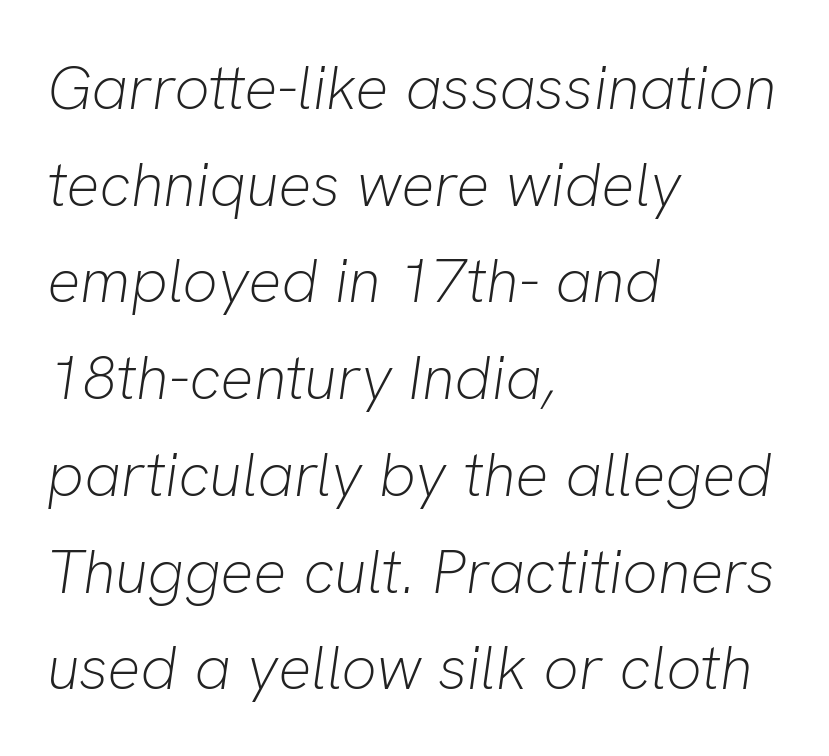
The image shows 62 px light type, italic (leaning right); set left-aligned, normal line spacing (1.56x), normal letter spacing, not underlined; low stroke contrast and a medium x-height.
